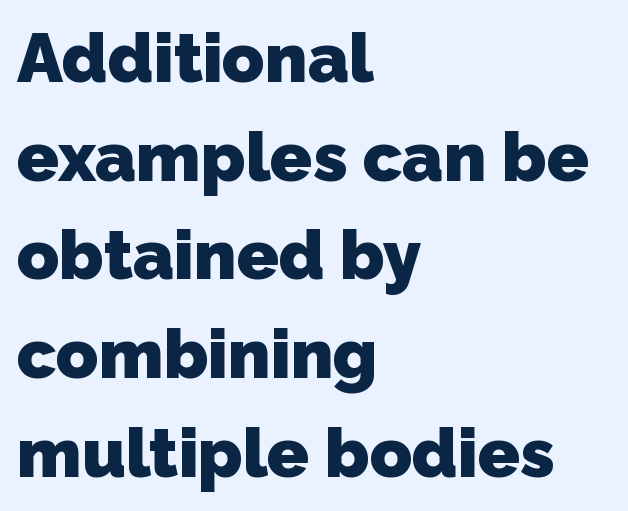
Q: Is the text bold? A: Yes.
Q: Is the typeface a serif or a sans-serif typeface? A: Sans-serif.
Q: Is the text underlined? A: No.
Q: How is the paragraph aligned? A: Left-aligned.
Q: Is the spacing between letters normal or unusually wide? A: Normal.
Q: Is the spacing between lines tight, normal or loose? A: Normal.
Q: Width (condensed, normal, or wide)? A: Normal.
Q: Stroke contrast? A: Low.
Q: x-height? A: Medium.
Q: Monospaced? A: No.
